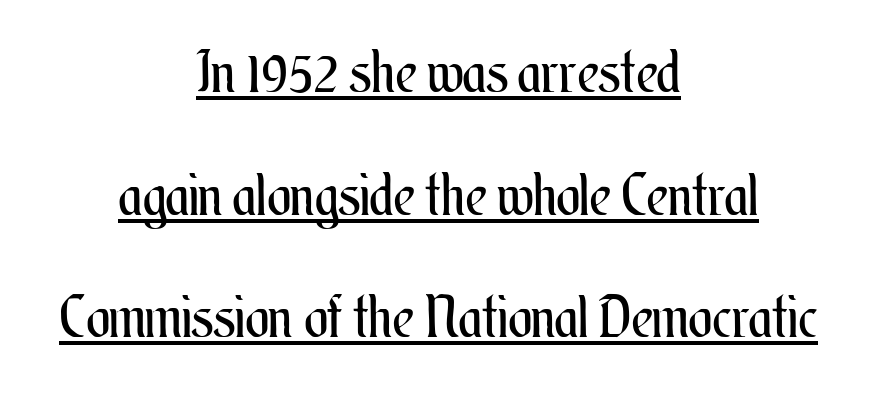
Q: Is the text bold? A: No.
Q: Is the text italic (slanted)? A: No, it is upright.
Q: Is the text underlined? A: Yes.
Q: How is the paragraph aligned? A: Centered.
Q: Is the spacing between letters normal or unusually wide? A: Normal.
Q: Is the spacing between lines tight, normal or loose? A: Loose.
Q: Width (condensed, normal, or wide)? A: Condensed.
Q: Stroke contrast? A: Medium.
Q: x-height? A: Small.
Q: Monospaced? A: No.
